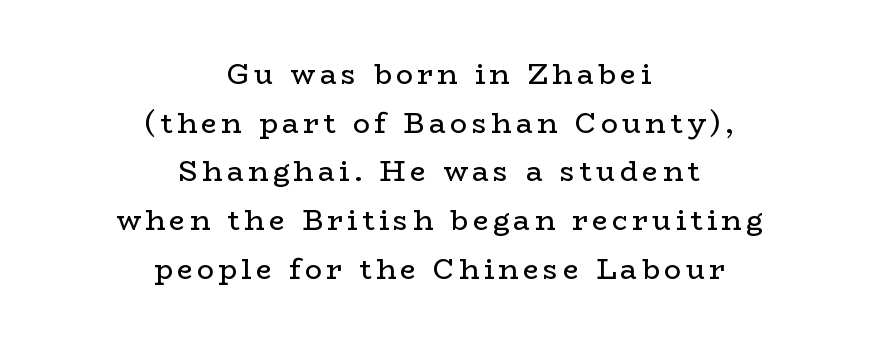
Note the varied advance widths — an 'i' is clearly narrower than an 'm'. Does the copy run flush right? No — it is centered line by line. Are there feet on the stems? There are — it's a serif. This is roman type, the default non-slanted kind. Type without underlining. The strokes carry an ordinary text weight at most.
